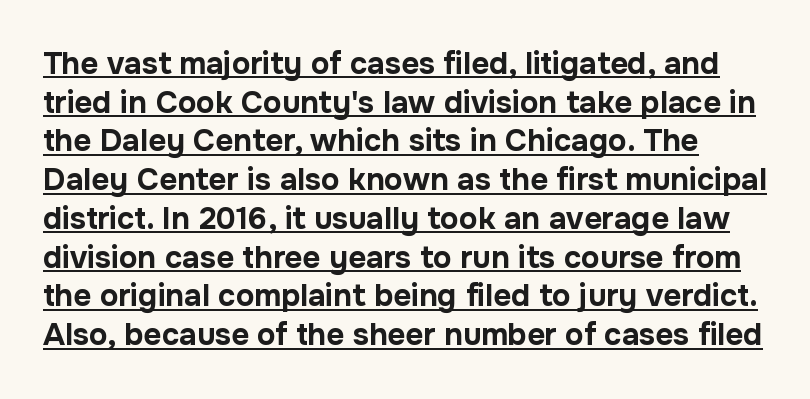
A rule runs beneath these lines of type. The characters look thick and weighty, a clear bold. The letterforms sit shoulder to shoulder at normal distance. Check where the strokes stop: nothing finishes them off — pure sans.
